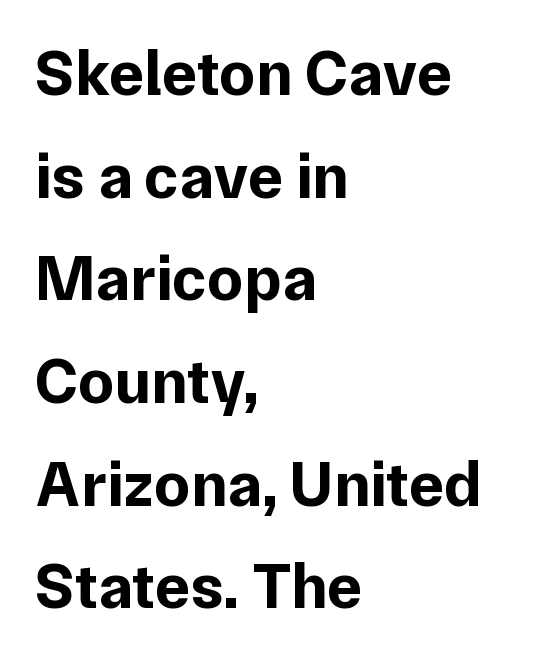
The image shows 65 px bold sans-serif type, upright; set left-aligned, normal line spacing (1.58x), normal letter spacing, not underlined; low stroke contrast and a medium x-height.
